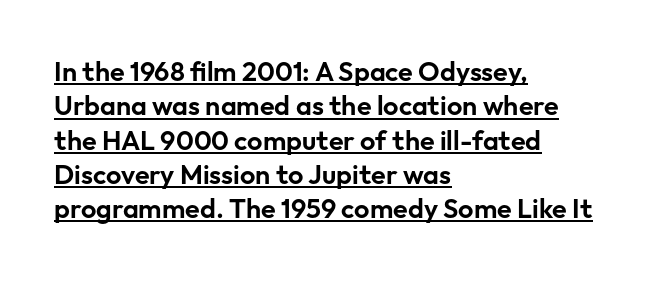
Q: Is the text italic (slanted)? A: No, it is upright.
Q: Is the text underlined? A: Yes.
Q: How is the paragraph aligned? A: Left-aligned.
Q: Is the spacing between letters normal or unusually wide? A: Normal.
Q: Is the spacing between lines tight, normal or loose? A: Normal.
